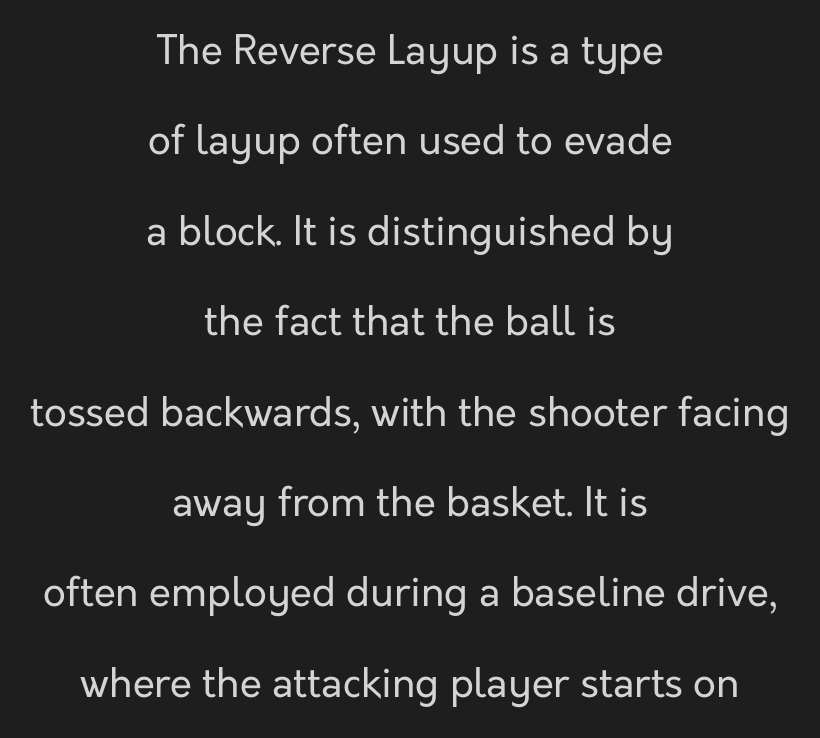
{"serif": "no", "italic": "no", "bold": "no", "weight": "regular", "width": "normal", "stroke_contrast": "low", "x_height": "medium", "monospaced": "no", "underline": "no", "align": "center", "line_spacing": "loose", "line_spacing_ratio": 2.26, "letter_spacing": "normal", "letter_spacing_em": 0.0, "glyph_px": 40}
